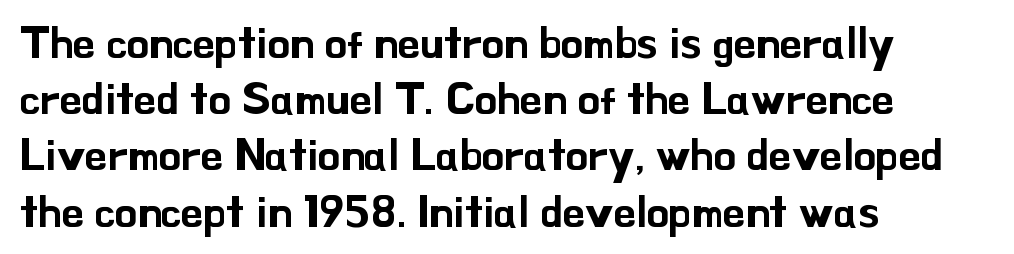
Q: Is the text italic (slanted)? A: No, it is upright.
Q: Is the typeface a serif or a sans-serif typeface? A: Sans-serif.
Q: Is the text underlined? A: No.
Q: How is the paragraph aligned? A: Left-aligned.
Q: Is the spacing between letters normal or unusually wide? A: Normal.
Q: Is the spacing between lines tight, normal or loose? A: Normal.
Q: Width (condensed, normal, or wide)? A: Normal.
Q: Stroke contrast? A: Low.
Q: x-height? A: Small.
Q: Monospaced? A: No.
